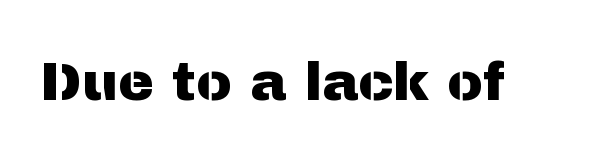
Tall strokes in this sample are plumb rather than angled. Letterform terminals end flat and unadorned throughout the passage. The strip under each line holds only bare page. The passage shown is typed in a proportional face where columns would drift.
